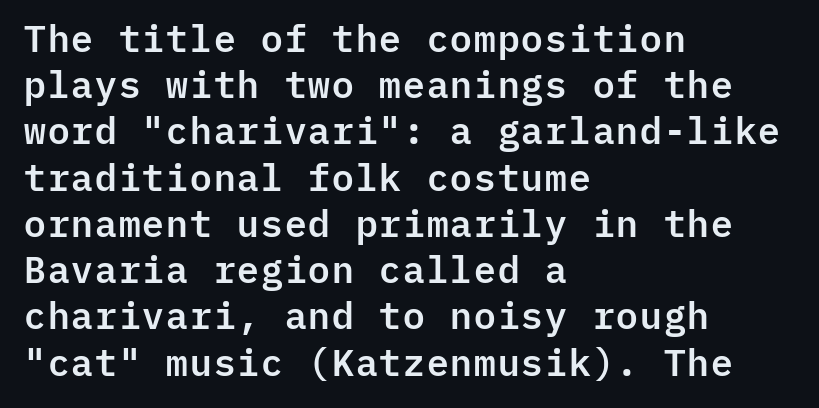
The image shows 37 px sans-serif type, upright, monospaced; set left-aligned, normal line spacing (1.25x), normal letter spacing, not underlined; low stroke contrast and a medium x-height.
